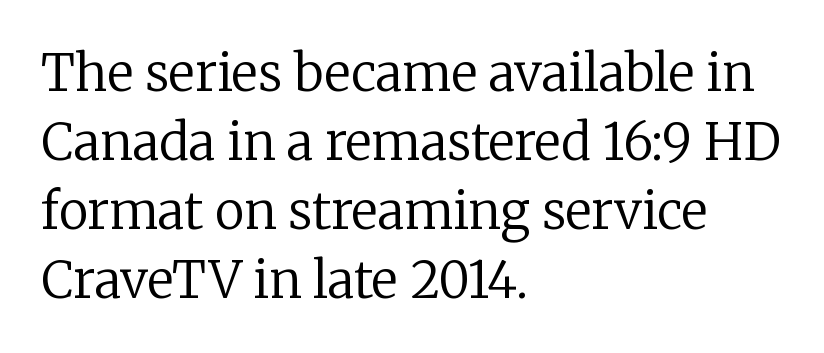
Q: Is the text bold? A: No.
Q: Is the text italic (slanted)? A: No, it is upright.
Q: Is the typeface a serif or a sans-serif typeface? A: Serif.
Q: Is the text underlined? A: No.
Q: How is the paragraph aligned? A: Left-aligned.
Q: Is the spacing between letters normal or unusually wide? A: Normal.
Q: Is the spacing between lines tight, normal or loose? A: Normal.
Q: Width (condensed, normal, or wide)? A: Normal.
Q: Stroke contrast? A: Low.
Q: x-height? A: Medium.
Q: Monospaced? A: No.
